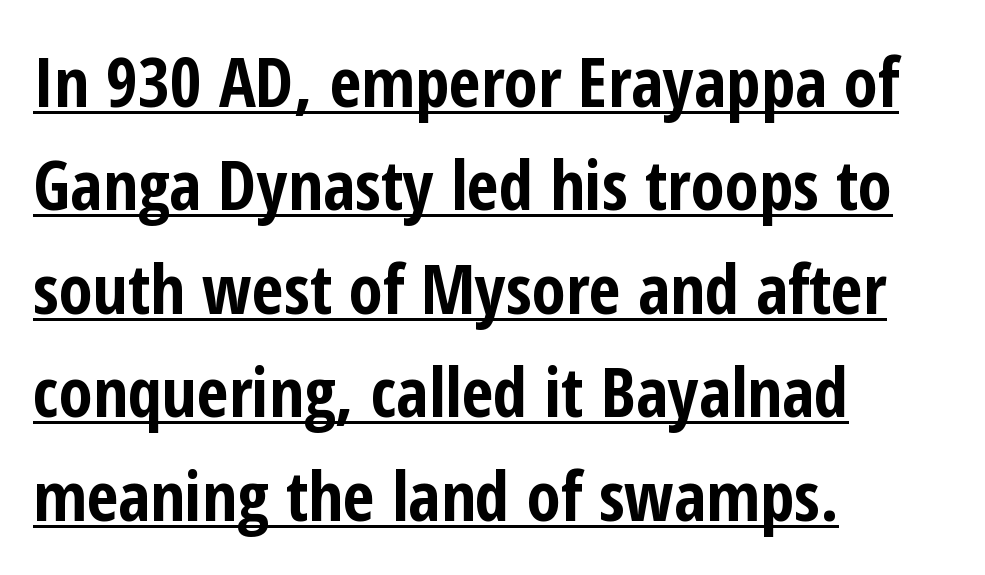
Underlining? Definitely there. What weight is shown? A full bold with thick strokes. The rows are spaced the way most documents space them. Is the letter spacing exaggerated? No — it looks like the ordinary default. Is this a fixed-width face? No — the glyphs have proportional, varying widths.
